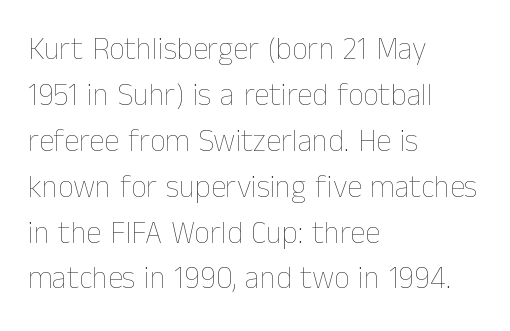
{"italic": "no", "bold": "no", "weight": "thin", "width": "normal", "stroke_contrast": "low", "x_height": "medium", "monospaced": "no", "underline": "no", "align": "left", "line_spacing": "normal", "line_spacing_ratio": 1.48, "letter_spacing": "normal", "letter_spacing_em": 0.0, "glyph_px": 31}
